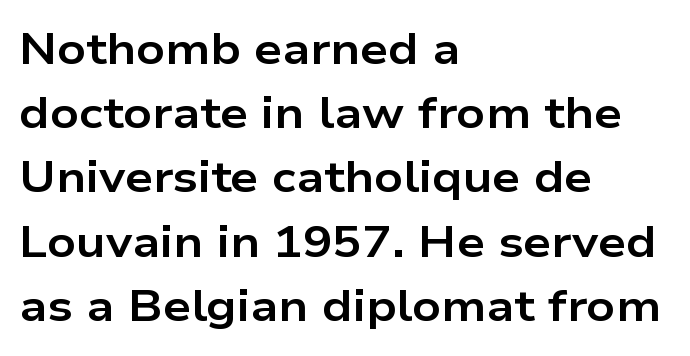
{"serif": "no", "italic": "no", "bold": "yes", "weight": "bold", "width": "wide", "stroke_contrast": "low", "x_height": "medium", "monospaced": "no", "underline": "no", "align": "left", "line_spacing": "normal", "line_spacing_ratio": 1.46, "letter_spacing": "normal", "letter_spacing_em": 0.0, "glyph_px": 44}
